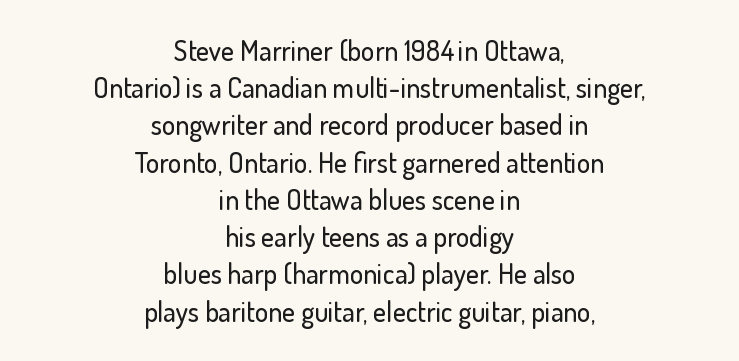
The image shows 28 px sans-serif type, upright; set centered, normal line spacing (1.33x), normal letter spacing, not underlined; low stroke contrast and a small x-height.
